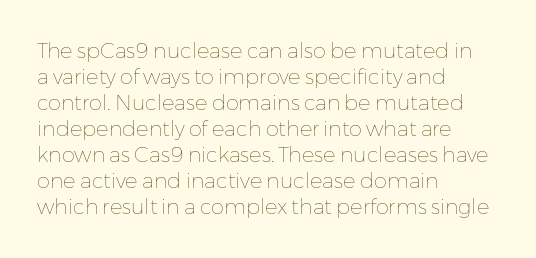
{"italic": "no", "bold": "no", "underline": "no", "align": "left", "line_spacing_ratio": 1.24, "letter_spacing": "normal", "letter_spacing_em": 0.0, "glyph_px": 21}
